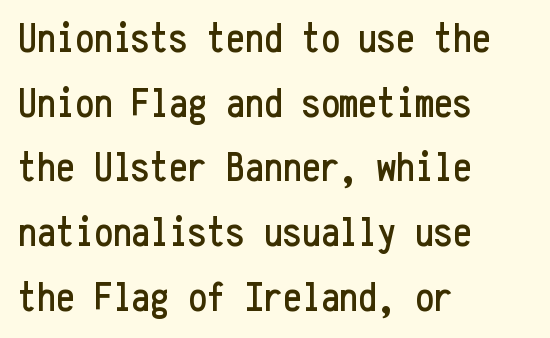
Monospaced: the letters line up in strict vertical columns. The gaps between neighbouring characters are ordinary and unremarkable. Baseline-to-baseline distance is the conventional proportion of letter height. This rendering uses left alignment, leaving the right contour irregular. Every stem runs plumb, perpendicular to the baseline. A typesetter would label this face a sans.
